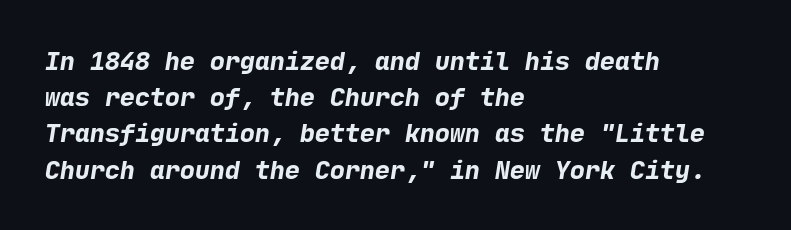
The image shows 25 px bold type; set left-aligned, normal line spacing (1.45x), normal letter spacing, not underlined.
